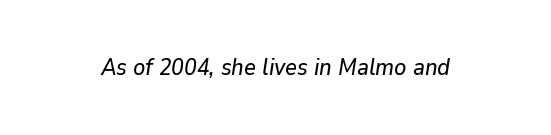
The image shows 23 px text type, italic (leaning right); set normal letter spacing, not underlined.
